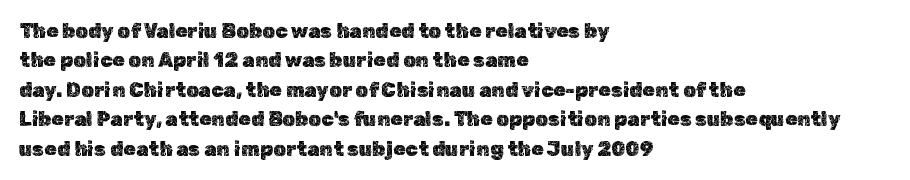
Notice how the passage keeps a crisp vertical edge on the left only. The space directly below the letters is spotless. The designer left line spacing at the default. Honestly, the letter spacing is just normal — you wouldn't notice it. Posture: vertical.
